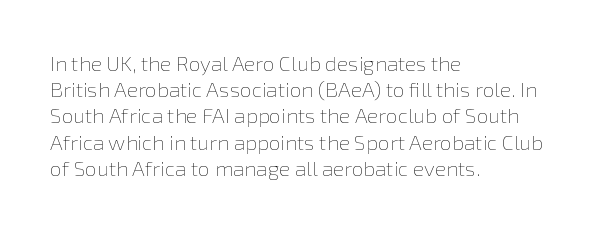
Q: Is the text bold? A: No.
Q: Is the text italic (slanted)? A: No, it is upright.
Q: Is the text underlined? A: No.
Q: How is the paragraph aligned? A: Left-aligned.
Q: Is the spacing between letters normal or unusually wide? A: Normal.
Q: Is the spacing between lines tight, normal or loose? A: Normal.
